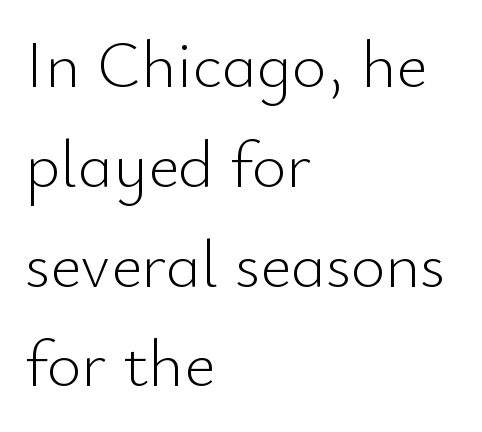
The face used here is proportionally spaced, like ordinary book or web type. Casual observation: everything's shoved over to the left. Tracking value appears to be zero — textbook default spacing. The strip under each line holds only bare page.
